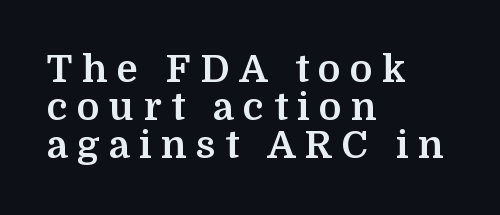
The image shows 38 px bold serif type, upright; set left-aligned, tight line spacing (1.0x), unusually wide letter spacing (+0.25 em), not underlined; medium stroke contrast and a medium x-height.
